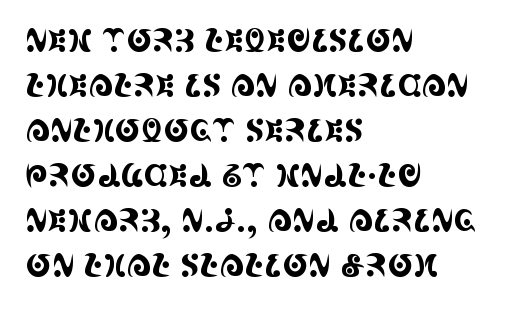
{"serif": "yes", "italic": "no", "width": "condensed", "x_height": "large", "monospaced": "no", "underline": "no", "align": "left", "line_spacing": "normal", "line_spacing_ratio": 1.45, "letter_spacing": "normal", "letter_spacing_em": 0.0, "glyph_px": 31}
